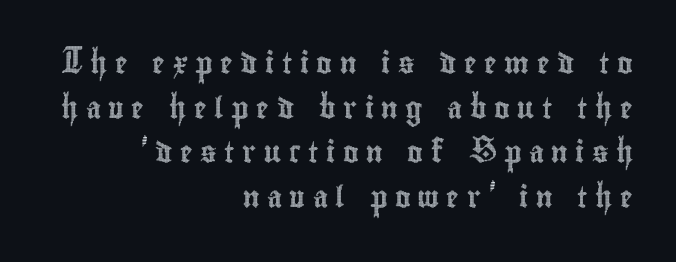
Between one letter and the next there's a generous, obvious gap. A roman cut, with each character standing at attention. Any mark beneath the type? The region is blank. The rendering uses a large line-height, opening up the rows.
